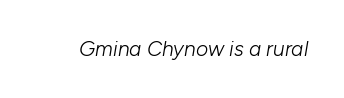
The image shows 21 px text type, italic (leaning right); set normal letter spacing, not underlined.
